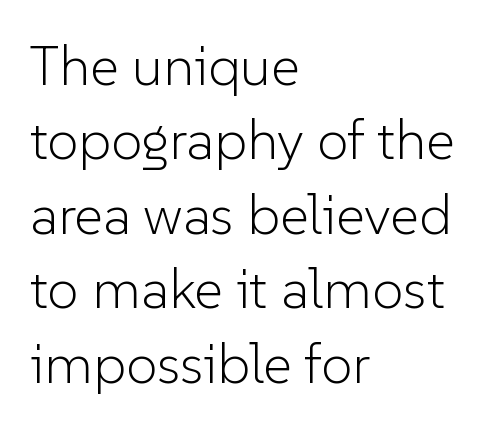
Q: Is the text bold? A: No.
Q: Is the text italic (slanted)? A: No, it is upright.
Q: Is the typeface a serif or a sans-serif typeface? A: Sans-serif.
Q: Is the text underlined? A: No.
Q: How is the paragraph aligned? A: Left-aligned.
Q: Is the spacing between letters normal or unusually wide? A: Normal.
Q: Is the spacing between lines tight, normal or loose? A: Normal.
Q: Width (condensed, normal, or wide)? A: Normal.
Q: Stroke contrast? A: Low.
Q: x-height? A: Medium.
Q: Monospaced? A: No.
